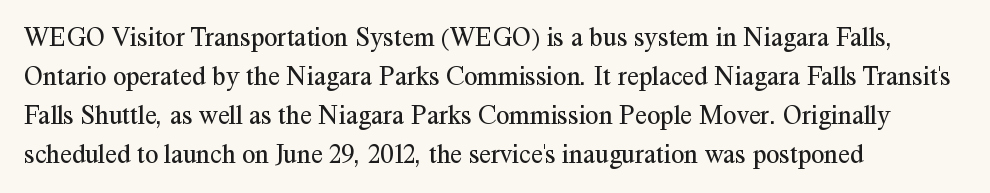
{"italic": "no", "bold": "no", "underline": "no", "align": "left", "line_spacing": "normal", "line_spacing_ratio": 1.44, "letter_spacing": "normal", "letter_spacing_em": 0.0, "glyph_px": 27}
